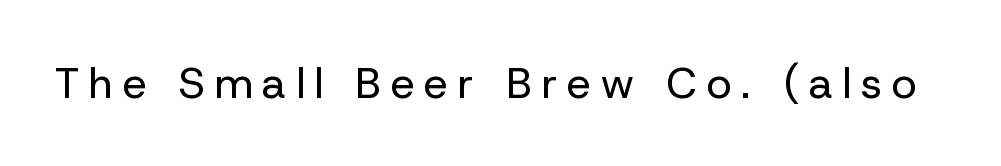
In terms of letterspacing, this is a distinctly airy, spread setting. The face used here is a sans, in the tradition of grotesques and geometrics. Underline: absent. The letters advance in unequal steps, a hallmark of proportional type. A typesetter would mark this as roman, not italic.
